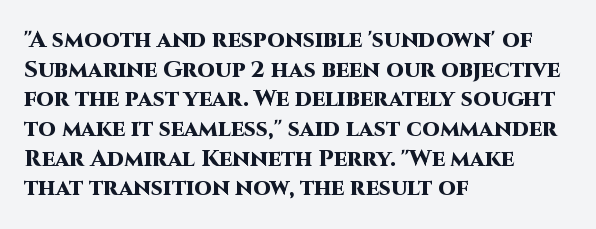
The image shows 23 px bold type, upright; set left-aligned, normal line spacing (1.29x), normal letter spacing, not underlined.
